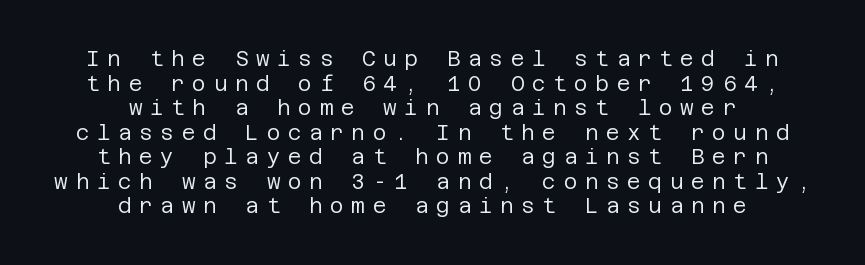
The image shows 21 px text type, upright; set centered, line spacing 1.17x, unusually wide letter spacing (+0.36 em), not underlined.
